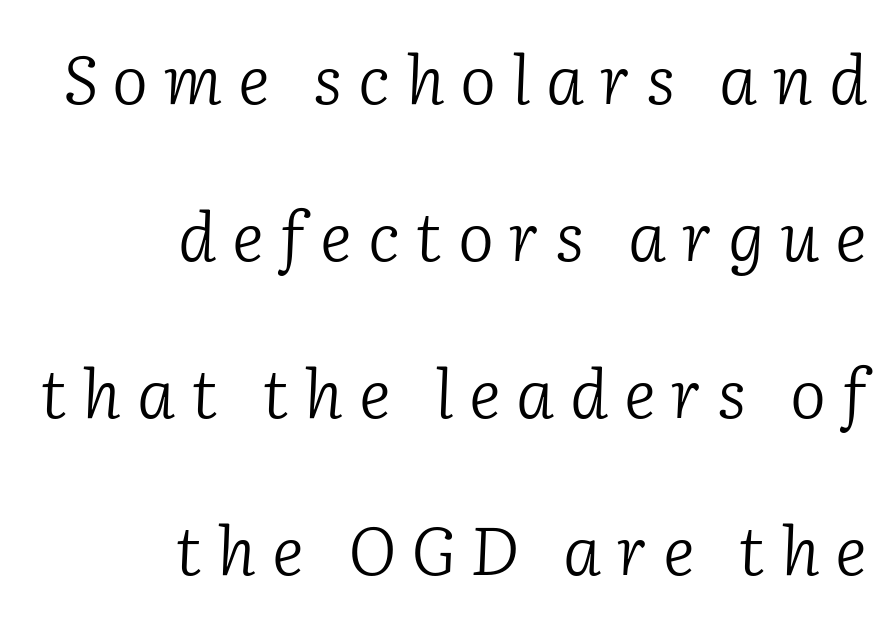
{"serif": "yes", "italic": "yes", "lean": "right", "slant_degrees": 2, "bold": "no", "weight": "light", "width": "normal", "stroke_contrast": "low", "x_height": "medium", "monospaced": "no", "underline": "no", "align": "right", "line_spacing": "loose", "line_spacing_ratio": 2.31, "letter_spacing": "wide", "letter_spacing_em": 0.23, "glyph_px": 68}
